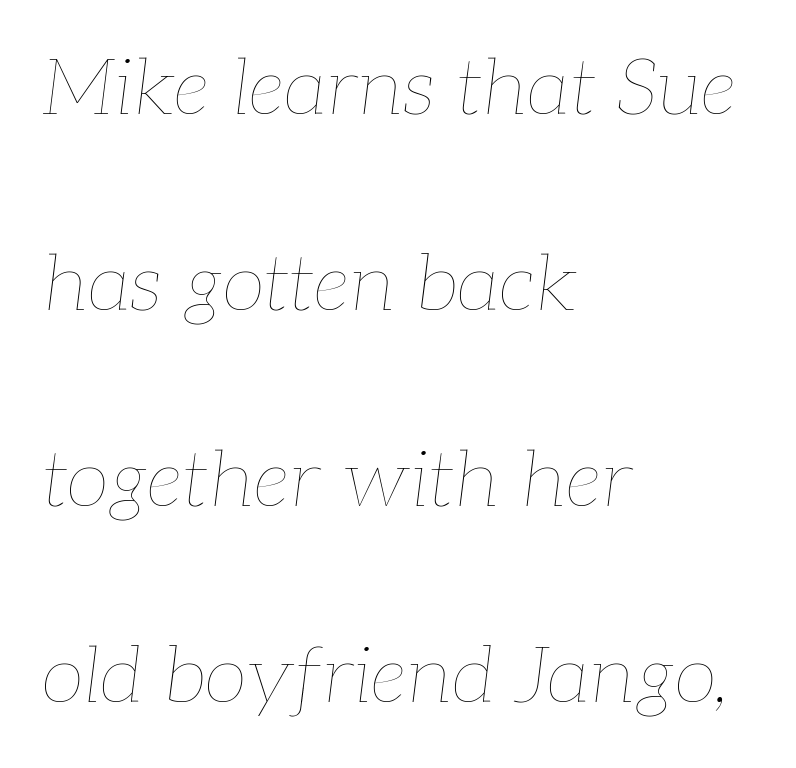
Q: Is the text bold? A: No.
Q: Is the text italic (slanted)? A: Yes, it leans right by about 7 degrees.
Q: Is the text underlined? A: No.
Q: How is the paragraph aligned? A: Left-aligned.
Q: Is the spacing between letters normal or unusually wide? A: Normal.
Q: Is the spacing between lines tight, normal or loose? A: Loose.
Q: Width (condensed, normal, or wide)? A: Normal.
Q: Stroke contrast? A: Low.
Q: x-height? A: Medium.
Q: Monospaced? A: No.
